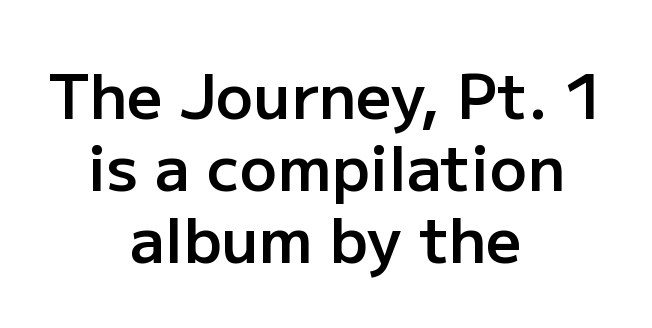
{"serif": "no", "italic": "no", "bold": "semi", "weight": "semibold", "width": "normal", "stroke_contrast": "low", "x_height": "medium", "monospaced": "no", "underline": "no", "align": "center", "line_spacing_ratio": 1.16, "letter_spacing": "normal", "letter_spacing_em": 0.0, "glyph_px": 62}
